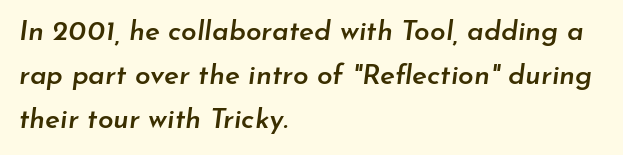
This is the in-between weight designers call semibold or demi. Bare-footed words on every line. The passage shown has conventional tracking throughout. Honestly, the row spacing looks completely unremarkable. Where is the straight margin? On the left. This sample uses an oblique cut, with every glyph tilted off the vertical.
